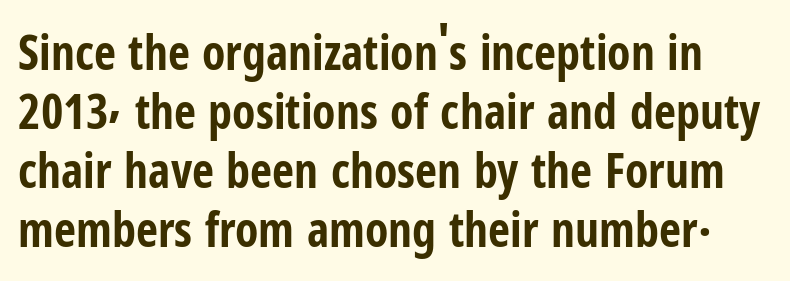
{"serif": "no", "italic": "no", "bold": "yes", "weight": "bold", "width": "condensed", "stroke_contrast": "low", "x_height": "medium", "monospaced": "no", "underline": "no", "line_spacing_ratio": 1.23, "letter_spacing": "normal", "letter_spacing_em": 0.0, "glyph_px": 48}
